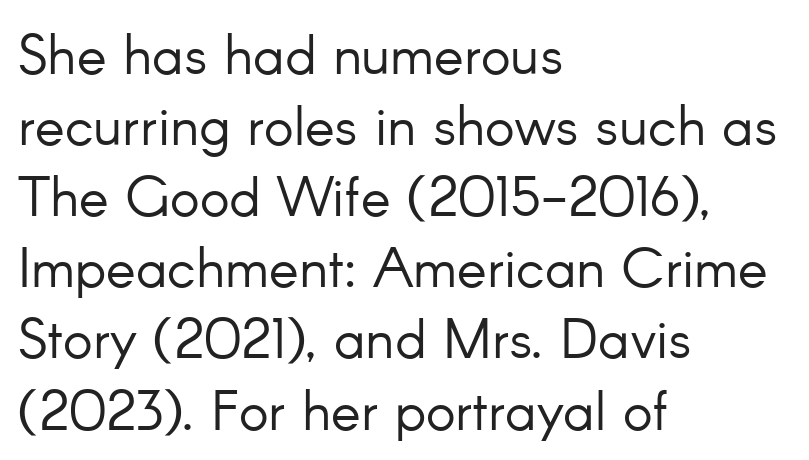
The image shows 56 px light sans-serif type, upright; set left-aligned, normal line spacing (1.27x), normal letter spacing, not underlined; low stroke contrast and a small x-height.
